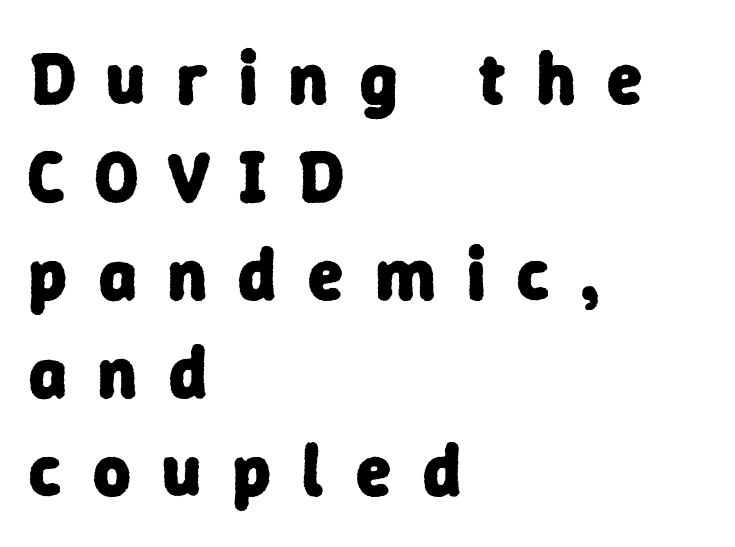
Q: Is the text bold? A: Yes.
Q: Is the typeface a serif or a sans-serif typeface? A: Sans-serif.
Q: Is the text underlined? A: No.
Q: How is the paragraph aligned? A: Left-aligned.
Q: Is the spacing between letters normal or unusually wide? A: Unusually wide.
Q: Is the spacing between lines tight, normal or loose? A: Normal.
Q: Width (condensed, normal, or wide)? A: Normal.
Q: Stroke contrast? A: Low.
Q: x-height? A: Medium.
Q: Monospaced? A: No.
